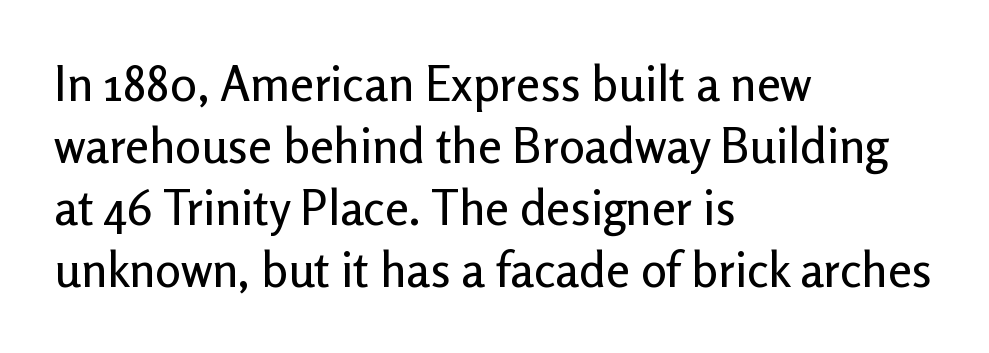
The image shows 48 px sans-serif type, upright; set left-aligned, normal line spacing (1.29x), normal letter spacing, not underlined; low stroke contrast and a medium x-height.
